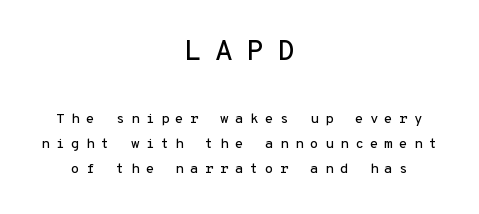
{"serif": "no", "italic": "no", "width": "normal", "stroke_contrast": "low", "x_height": "medium", "monospaced": "yes", "underline": "no", "align": "center", "line_spacing_ratio": 1.81, "letter_spacing": "wide", "letter_spacing_em": 0.45, "larger_block": "first", "size_ratio": 2.07, "glyph_px": 29}
